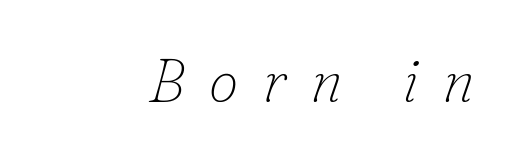
Q: Is the text bold? A: No.
Q: Is the text italic (slanted)? A: Yes, it leans right by about 16 degrees.
Q: Is the typeface a serif or a sans-serif typeface? A: Serif.
Q: Is the text underlined? A: No.
Q: Is the spacing between letters normal or unusually wide? A: Unusually wide.
Q: Width (condensed, normal, or wide)? A: Normal.
Q: Stroke contrast? A: Low.
Q: x-height? A: Small.
Q: Monospaced? A: No.
